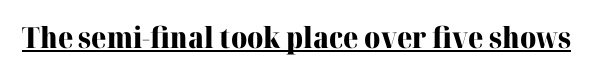
Underlining? Definitely there. Set as a true bold cut, around the 700 mark. Look at the bottom of the vertical strokes: they flare into serifs here. Style check: upright. The passage shown has conventional tracking throughout. Think of a printed novel: that variable character pitch is what you see here.
